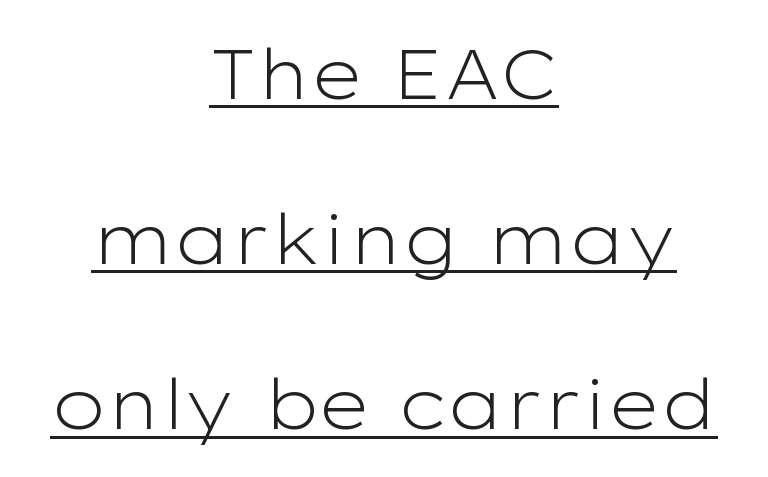
Q: Is the text bold? A: No.
Q: Is the text italic (slanted)? A: No, it is upright.
Q: Is the typeface a serif or a sans-serif typeface? A: Sans-serif.
Q: Is the text underlined? A: Yes.
Q: How is the paragraph aligned? A: Centered.
Q: Is the spacing between letters normal or unusually wide? A: Normal.
Q: Is the spacing between lines tight, normal or loose? A: Loose.
Q: Width (condensed, normal, or wide)? A: Wide.
Q: Stroke contrast? A: Low.
Q: x-height? A: Medium.
Q: Monospaced? A: No.
